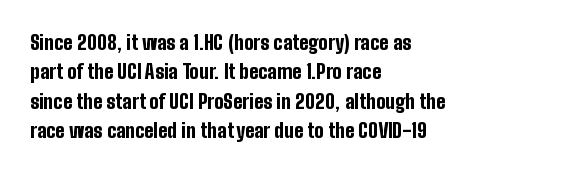
Emphasis by weight is at full strength: bold. The glyphs are unaccompanied by any horizontal stroke below them. Nothing unusual about the tracking: characters are spaced as the font intends. Do the letters lean? They stand straight. Every row of glyphs begins at an identical x-position on the left.
